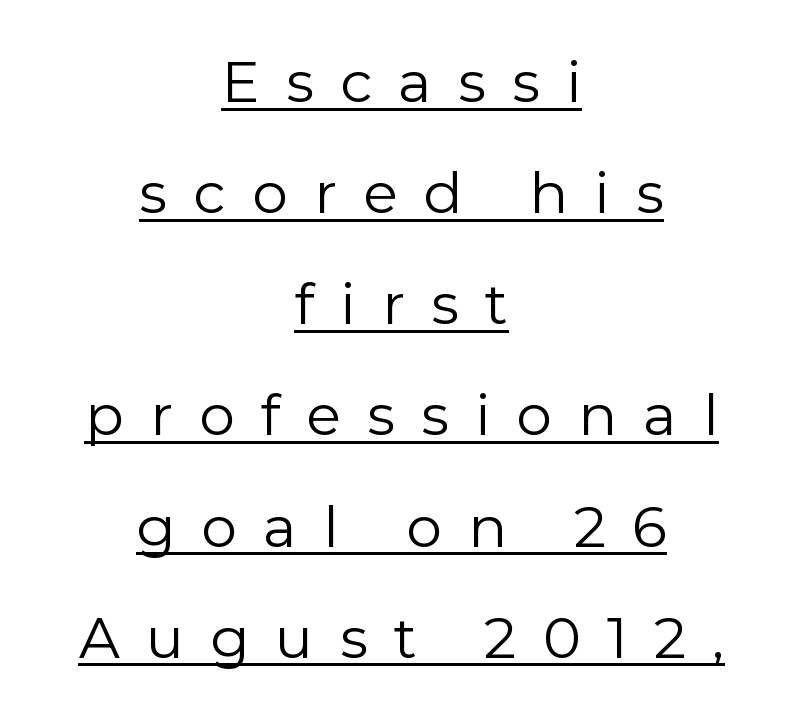
The text block is weighted toward neither margin, spreading evenly from the middle. Is this a fixed-width face? No — the glyphs have proportional, varying widths. Widely set lines give the paragraph a tall, airy silhouette. This is sans-serif lettering, the kind often seen on screens and signage.
